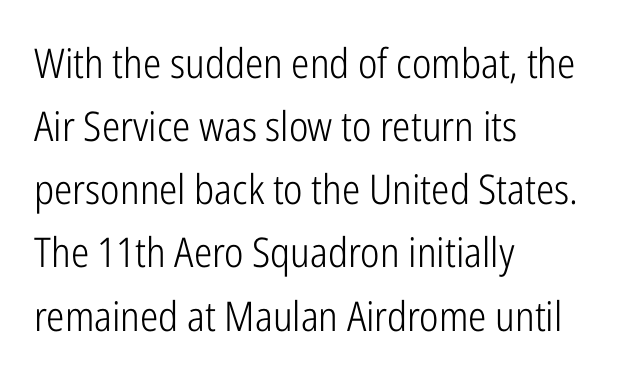
{"serif": "no", "italic": "no", "bold": "no", "weight": "light", "width": "condensed", "stroke_contrast": "low", "x_height": "medium", "monospaced": "no", "underline": "no", "align": "left", "line_spacing": "normal", "line_spacing_ratio": 1.54, "letter_spacing": "normal", "letter_spacing_em": 0.0, "glyph_px": 41}
